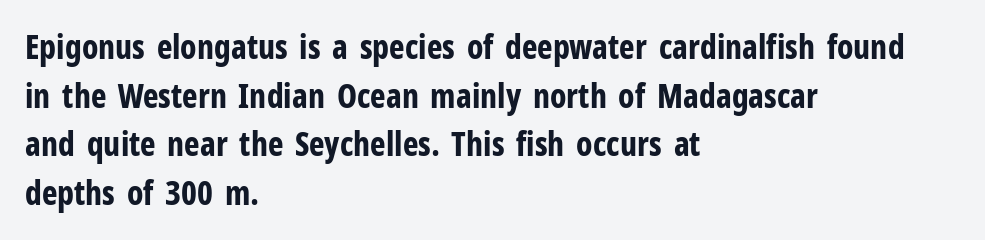
Q: Is the text bold? A: Yes.
Q: Is the text italic (slanted)? A: No, it is upright.
Q: Is the typeface a serif or a sans-serif typeface? A: Sans-serif.
Q: Is the text underlined? A: No.
Q: How is the paragraph aligned? A: Left-aligned.
Q: Is the spacing between letters normal or unusually wide? A: Normal.
Q: Is the spacing between lines tight, normal or loose? A: Normal.
Q: Width (condensed, normal, or wide)? A: Condensed.
Q: Stroke contrast? A: Low.
Q: x-height? A: Medium.
Q: Monospaced? A: No.
